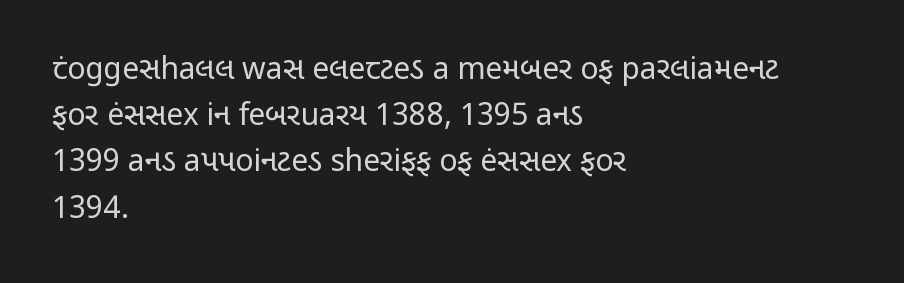
The image shows 30 px regular-weight, condensed sans-serif type, upright; set left-aligned, normal line spacing (1.54x), normal letter spacing, not underlined; low stroke contrast and a medium x-height.
